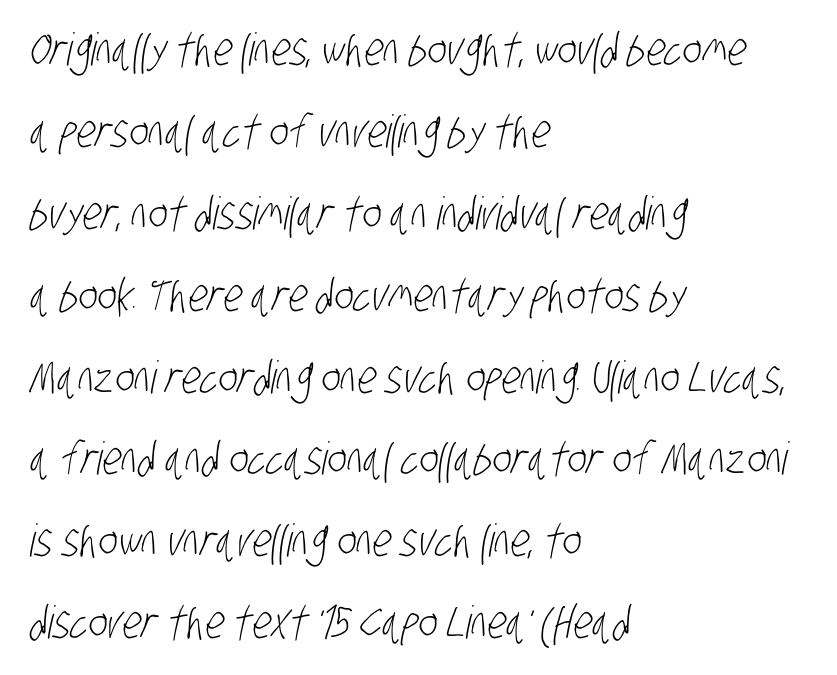
Q: Is the text bold? A: No.
Q: Is the typeface a serif or a sans-serif typeface? A: Sans-serif.
Q: Is the text underlined? A: No.
Q: How is the paragraph aligned? A: Left-aligned.
Q: Is the spacing between letters normal or unusually wide? A: Normal.
Q: Width (condensed, normal, or wide)? A: Condensed.
Q: Stroke contrast? A: Low.
Q: x-height? A: Large.
Q: Monospaced? A: No.
